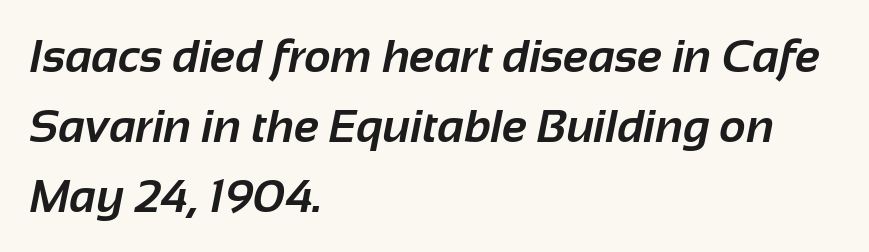
The paragraph has a hard left edge and a soft right edge. A dark, heavy texture on the line: the type is bold. The leading is moderate, giving the passage an even texture. Regarding serifs, this sample does without them. Decoration check: the copy has no underline. These lines are rendered in a variable-pitch font.
